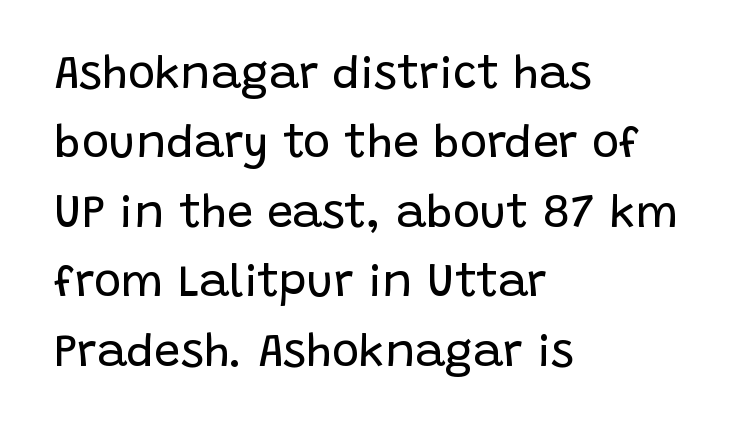
Q: Is the text bold? A: No.
Q: Is the text italic (slanted)? A: No, it is upright.
Q: Is the typeface a serif or a sans-serif typeface? A: Sans-serif.
Q: Is the text underlined? A: No.
Q: How is the paragraph aligned? A: Left-aligned.
Q: Is the spacing between letters normal or unusually wide? A: Normal.
Q: Is the spacing between lines tight, normal or loose? A: Normal.
Q: Width (condensed, normal, or wide)? A: Normal.
Q: Stroke contrast? A: Low.
Q: x-height? A: Large.
Q: Monospaced? A: No.
